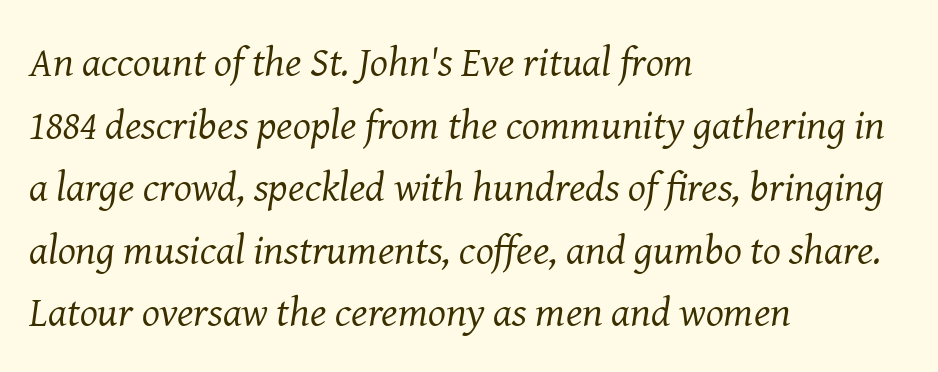
Q: Is the text bold? A: No.
Q: Is the text italic (slanted)? A: Yes, it leans right by about 8 degrees.
Q: Is the typeface a serif or a sans-serif typeface? A: Serif.
Q: Is the text underlined? A: No.
Q: How is the paragraph aligned? A: Left-aligned.
Q: Is the spacing between letters normal or unusually wide? A: Normal.
Q: Is the spacing between lines tight, normal or loose? A: Normal.
Q: Width (condensed, normal, or wide)? A: Normal.
Q: Stroke contrast? A: Medium.
Q: x-height? A: Medium.
Q: Monospaced? A: No.
